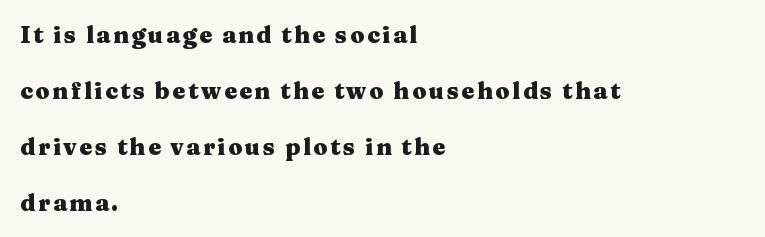
The paragraph has a hard left edge and a soft right edge. No italicization has been applied; the sample stays upright. Typesetter's note: full bold, strokes at maximum text heaviness. This sample trades compactness for vertical openness between lines.
